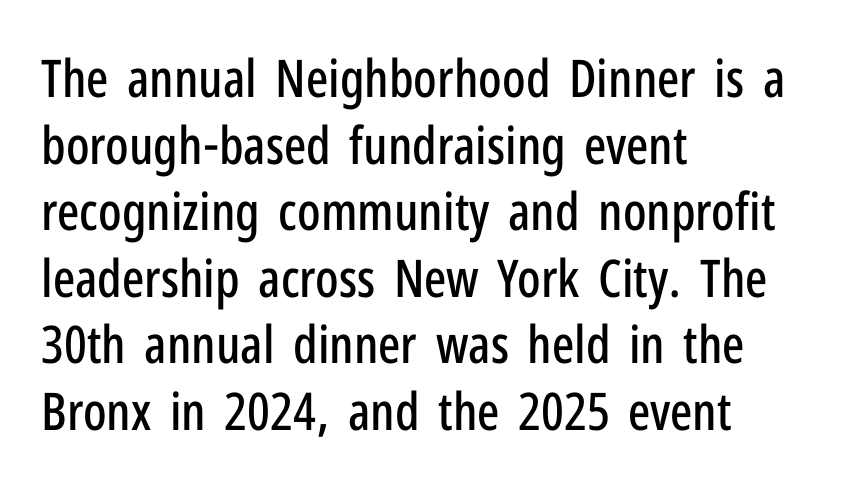
{"serif": "no", "italic": "no", "width": "condensed", "stroke_contrast": "low", "x_height": "medium", "monospaced": "no", "underline": "no", "align": "left", "line_spacing": "normal", "line_spacing_ratio": 1.28, "letter_spacing": "normal", "letter_spacing_em": 0.0, "glyph_px": 52}
